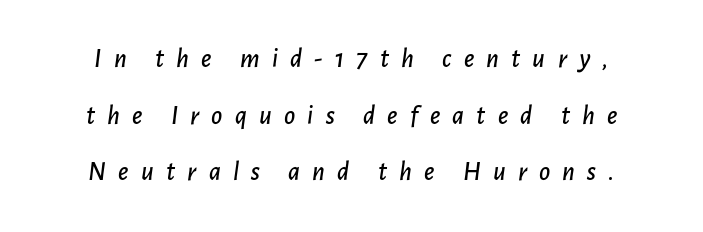
{"italic": "yes", "lean": "right", "slant_degrees": 7, "underline": "no", "line_spacing": "loose", "line_spacing_ratio": 2.1, "letter_spacing": "wide", "letter_spacing_em": 0.45, "glyph_px": 27}
